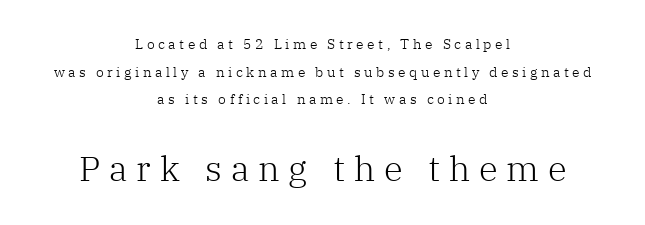
{"serif": "yes", "italic": "no", "bold": "no", "weight": "light", "width": "normal", "stroke_contrast": "low", "x_height": "medium", "monospaced": "no", "underline": "no", "align": "center", "line_spacing": "loose", "line_spacing_ratio": 1.97, "letter_spacing": "wide", "letter_spacing_em": 0.25, "larger_block": "second", "size_ratio": 2.5, "glyph_px": 35}
